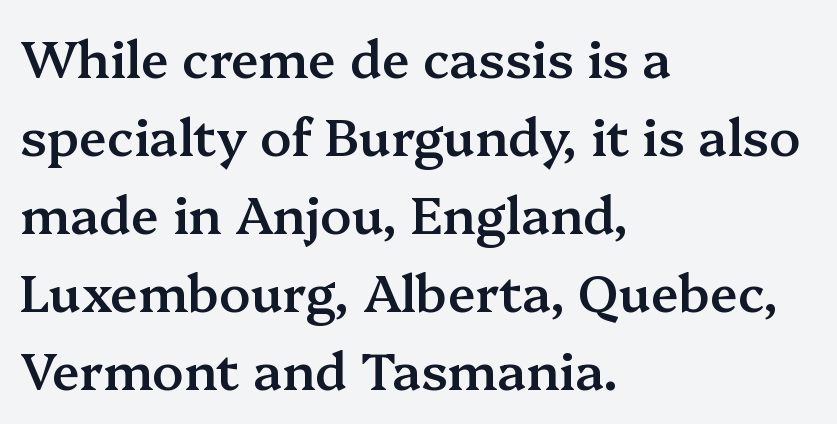
The image shows 51 px semibold serif type, upright; set left-aligned, normal line spacing (1.53x), normal letter spacing, not underlined; medium stroke contrast and a medium x-height.
